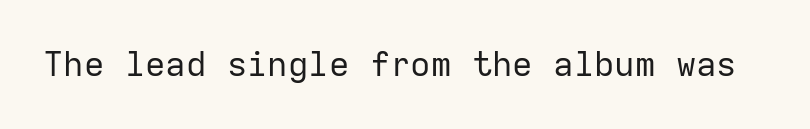
The image shows 34 px regular-weight sans-serif type, upright, monospaced; set normal letter spacing, not underlined; low stroke contrast and a medium x-height.
